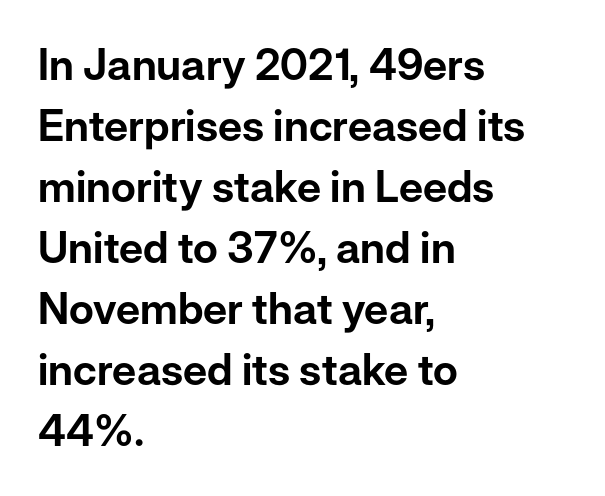
Q: Is the text italic (slanted)? A: No, it is upright.
Q: Is the typeface a serif or a sans-serif typeface? A: Sans-serif.
Q: Is the text underlined? A: No.
Q: How is the paragraph aligned? A: Left-aligned.
Q: Is the spacing between letters normal or unusually wide? A: Normal.
Q: Is the spacing between lines tight, normal or loose? A: Normal.
Q: Width (condensed, normal, or wide)? A: Normal.
Q: Stroke contrast? A: Low.
Q: x-height? A: Medium.
Q: Monospaced? A: No.
